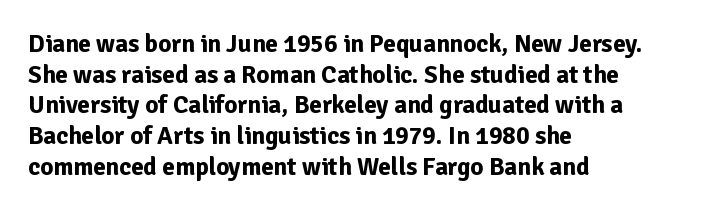
In CSS terms this would be text-align: left. Anything drawn beneath the words? Only blank space. Posture: upright roman. As a designer I'd log this as weight 700, bold.
